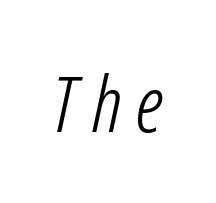
Q: Is the text bold? A: No.
Q: Is the text italic (slanted)? A: Yes, it leans right by about 12 degrees.
Q: Is the text underlined? A: No.
Q: Width (condensed, normal, or wide)? A: Condensed.
Q: Stroke contrast? A: Low.
Q: x-height? A: Medium.
Q: Monospaced? A: No.
